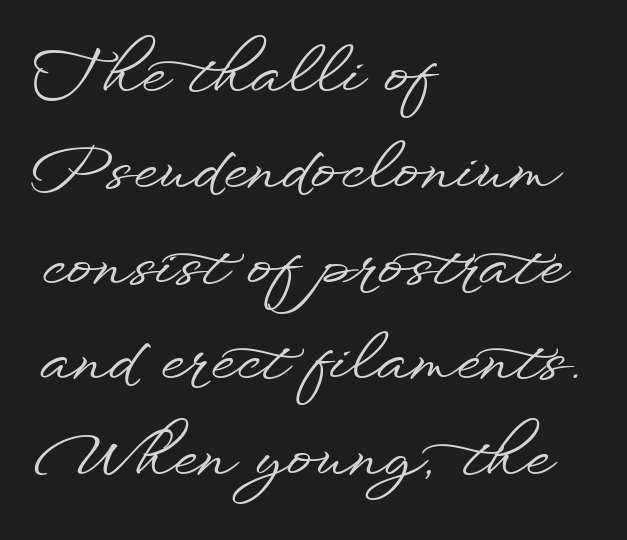
The image shows 63 px wide sans-serif type; set left-aligned, normal line spacing (1.52x), normal letter spacing, not underlined; low stroke contrast and a small x-height.
